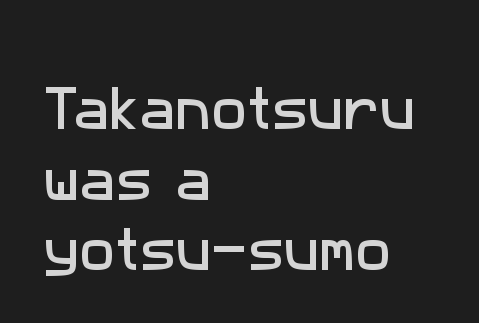
This sample has the flowing, uneven cadence of proportional lettering. Is the letter spacing exaggerated? No — it looks like the ordinary default. Lines of text with bare space underneath. Regarding serifs, this sample does without them.
